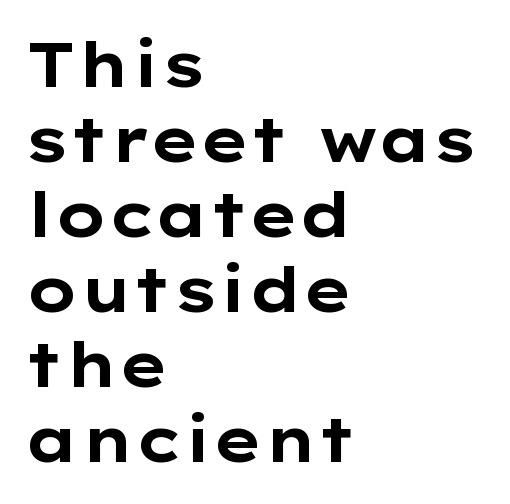
{"serif": "no", "italic": "no", "bold": "yes", "weight": "bold", "width": "wide", "stroke_contrast": "low", "x_height": "medium", "monospaced": "no", "underline": "no", "align": "left", "line_spacing_ratio": 1.21, "letter_spacing": "normal", "letter_spacing_em": 0.0, "glyph_px": 62}
